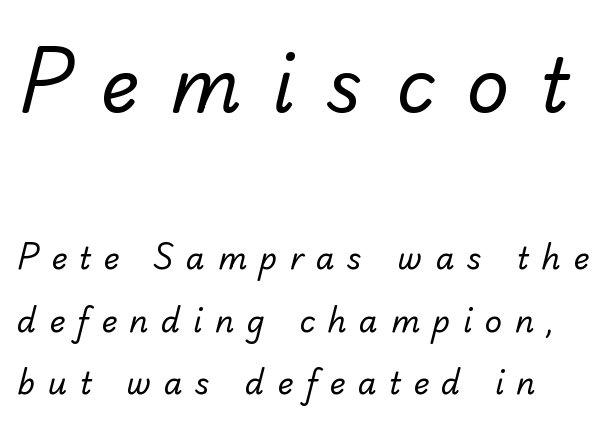
The image shows 74 px regular-weight sans-serif type; set loose line spacing (2.08x), unusually wide letter spacing (+0.42 em), not underlined; the first (top) block is 2.47x larger; low stroke contrast and a small x-height.
